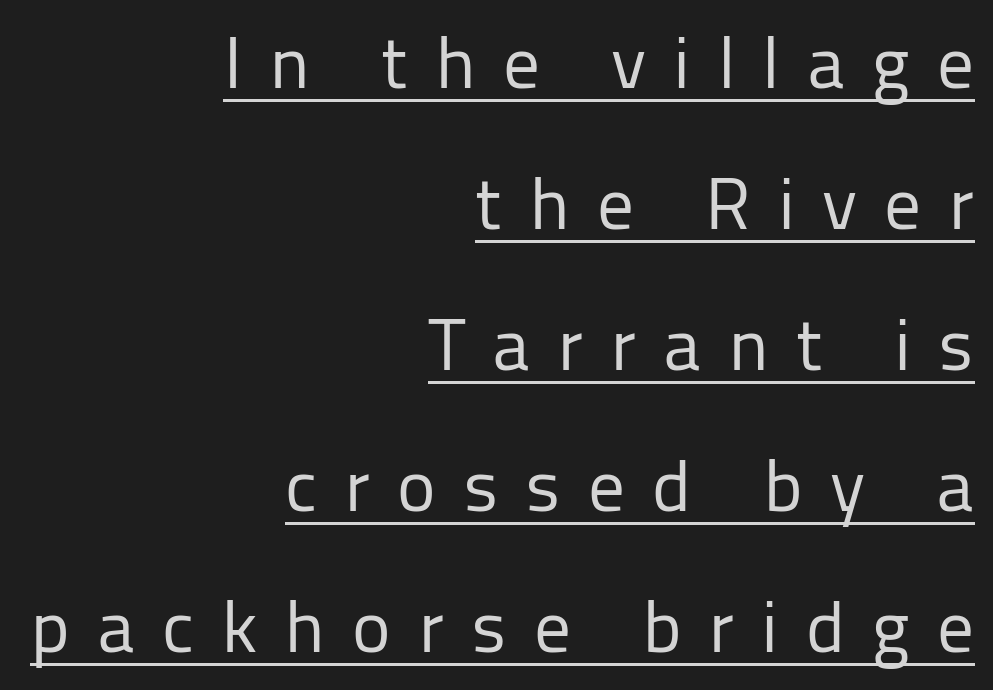
Q: Is the text bold? A: No.
Q: Is the text italic (slanted)? A: No, it is upright.
Q: Is the typeface a serif or a sans-serif typeface? A: Sans-serif.
Q: Is the text underlined? A: Yes.
Q: How is the paragraph aligned? A: Right-aligned.
Q: Is the spacing between letters normal or unusually wide? A: Unusually wide.
Q: Is the spacing between lines tight, normal or loose? A: Loose.
Q: Width (condensed, normal, or wide)? A: Normal.
Q: Stroke contrast? A: Low.
Q: x-height? A: Medium.
Q: Monospaced? A: No.
